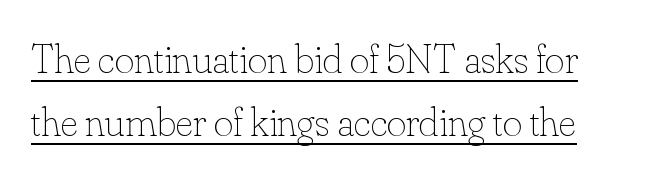
The image shows 42 px thin type, upright; set normal line spacing (1.5x), normal letter spacing, underlined; low stroke contrast and a small x-height.
